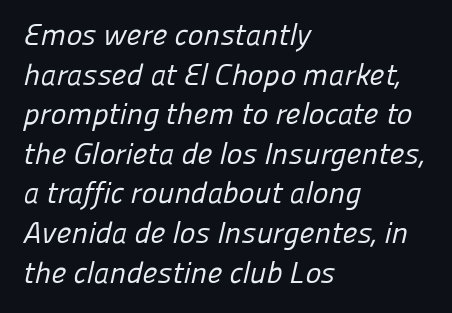
Q: Is the text bold? A: No.
Q: Is the typeface a serif or a sans-serif typeface? A: Sans-serif.
Q: Is the text underlined? A: No.
Q: How is the paragraph aligned? A: Left-aligned.
Q: Is the spacing between letters normal or unusually wide? A: Normal.
Q: Is the spacing between lines tight, normal or loose? A: Normal.
Q: Width (condensed, normal, or wide)? A: Normal.
Q: Stroke contrast? A: Low.
Q: x-height? A: Medium.
Q: Monospaced? A: No.
